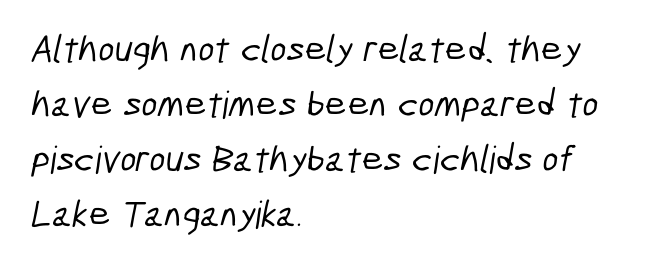
{"serif": "no", "width": "condensed", "stroke_contrast": "low", "x_height": "medium", "monospaced": "no", "underline": "no", "align": "left", "line_spacing": "normal", "line_spacing_ratio": 1.45, "letter_spacing": "normal", "letter_spacing_em": 0.0, "glyph_px": 38}
